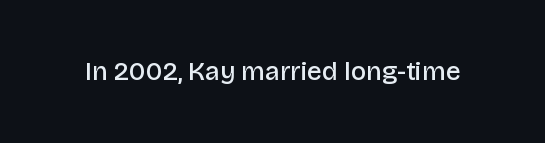
Ascenders rise straight up at ninety degrees. The typesetting leans somewhat heavy: a semibold. Observe the ordinary spacing: letters are neighbours, not strangers. Only glyphs here, with clear space below each row.
